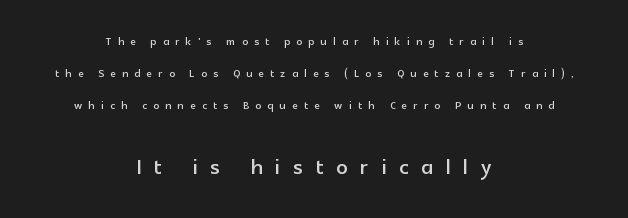
{"serif": "no", "italic": "no", "width": "normal", "x_height": "medium", "monospaced": "no", "underline": "no", "align": "center", "line_spacing": "loose", "line_spacing_ratio": 2.29, "letter_spacing": "wide", "letter_spacing_em": 0.45, "larger_block": "second", "size_ratio": 2.0, "glyph_px": 28}
